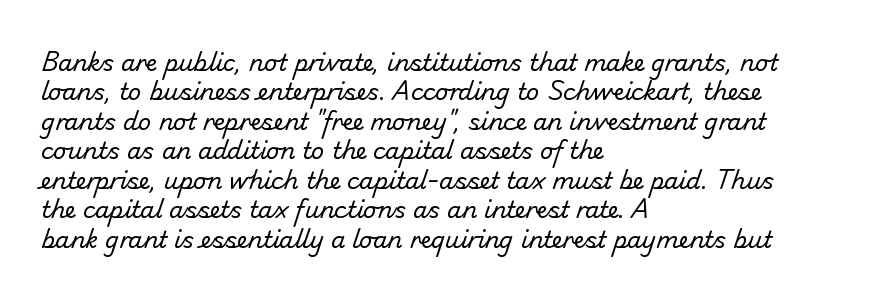
In terms of leading, this rendering sits right in the middle. The baseline area is clear. Tracking here is standard; glyphs follow each other at the usual distance. Weight class: somewhere from thin through regular. The paragraph shown leans on its left margin.
